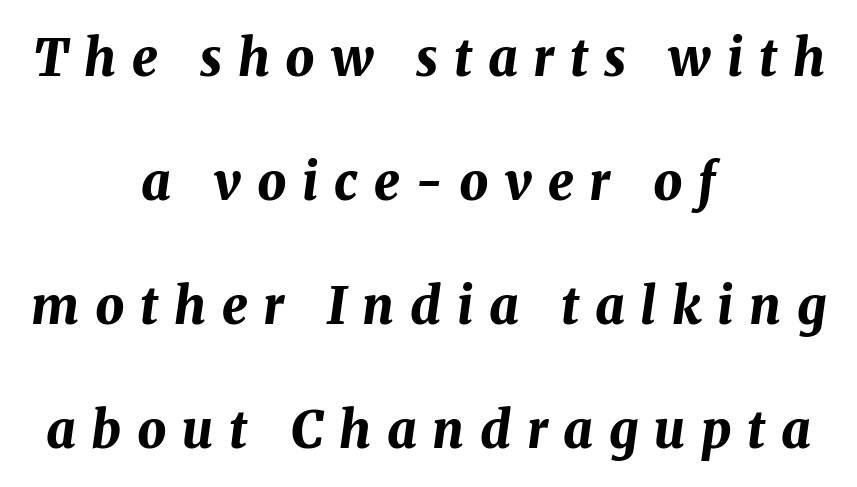
Reading down the block, each line starts at a different indent, mirrored at its end. These lines carry a lot of weight — the face is fully bold. Compared with typical paragraphs, the rows here are farther apart. This sample has the flowing, uneven cadence of proportional lettering.
